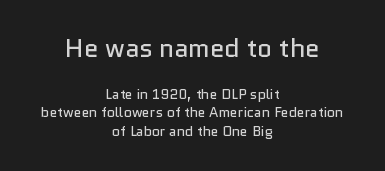
Underlining? Definitely not there. The rendering shrinks the type as you move from the upper chunk to the lower. Visually the block forms a symmetrical silhouette, jagged on both flanks. The passage shown is not bold in any degree. Tracking value appears to be zero — textbook default spacing.
